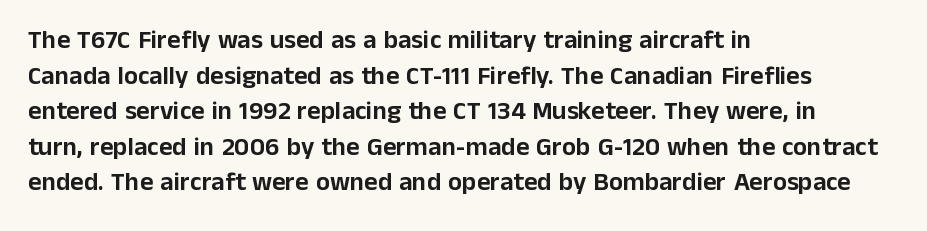
Q: Is the text italic (slanted)? A: No, it is upright.
Q: Is the text underlined? A: No.
Q: How is the paragraph aligned? A: Left-aligned.
Q: Is the spacing between letters normal or unusually wide? A: Normal.
Q: Is the spacing between lines tight, normal or loose? A: Normal.
